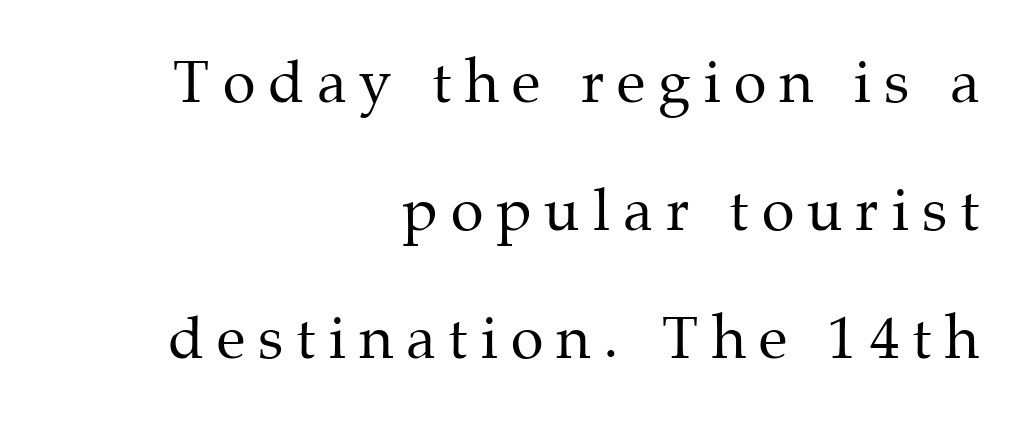
Q: Is the text bold? A: No.
Q: Is the text italic (slanted)? A: No, it is upright.
Q: Is the typeface a serif or a sans-serif typeface? A: Serif.
Q: Is the text underlined? A: No.
Q: How is the paragraph aligned? A: Right-aligned.
Q: Is the spacing between letters normal or unusually wide? A: Unusually wide.
Q: Is the spacing between lines tight, normal or loose? A: Loose.
Q: Width (condensed, normal, or wide)? A: Normal.
Q: Stroke contrast? A: Medium.
Q: x-height? A: Medium.
Q: Monospaced? A: No.
